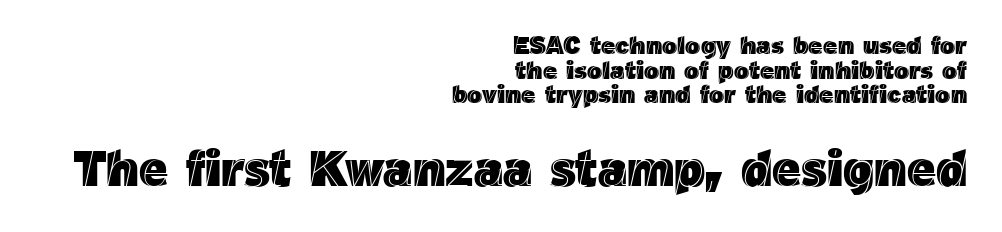
The image shows 50 px text type, upright; set right-aligned, tight line spacing (0.99x), normal letter spacing, not underlined; the second (bottom) block is 2.0x larger; a medium x-height.
